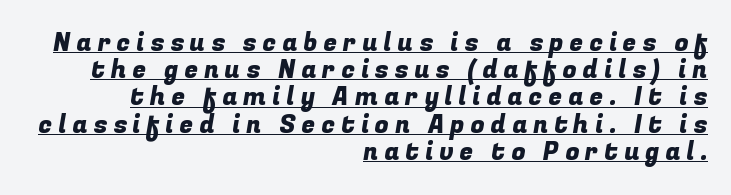
Rows of type sit shoulder to shoulder in the vertical direction. Substantial extra tracking has been applied to these lines. A student would call this right alignment; a typographer would say flush right, rag left. A typographer would call this underscored text.
